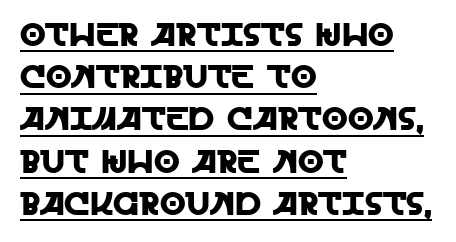
Type style note: lacks serifs. Style check: upright. The lines are quadded left. The letters advance in unequal steps, a hallmark of proportional type. Does extra space separate the letters? No, they use regular spacing. Evenly set lines give the paragraph a standard silhouette.
